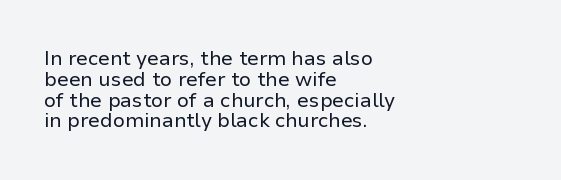
Q: Is the text bold? A: No.
Q: Is the text italic (slanted)? A: No, it is upright.
Q: Is the text underlined? A: No.
Q: How is the paragraph aligned? A: Left-aligned.
Q: Is the spacing between letters normal or unusually wide? A: Normal.
Q: Is the spacing between lines tight, normal or loose? A: Tight.
